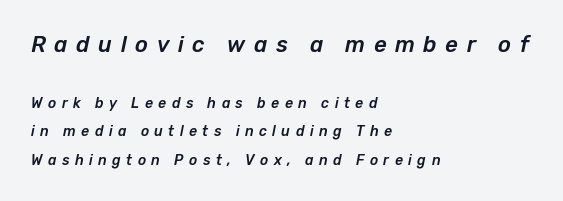
The image shows 22 px text type, italic (leaning right); set left-aligned, loose line spacing (2.05x), unusually wide letter spacing (+0.39 em), not underlined; the first (top) block is 1.57x larger.
